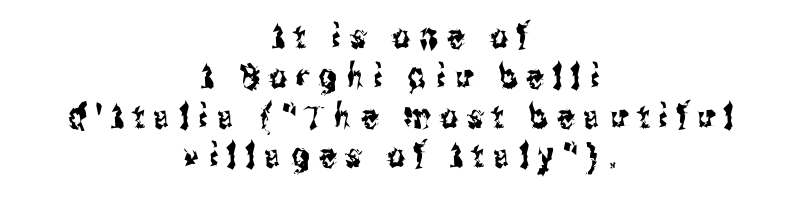
The image shows 34 px condensed sans-serif type, upright; set centered, line spacing 1.17x, unusually wide letter spacing (+0.28 em), not underlined; medium stroke contrast and a medium x-height.
